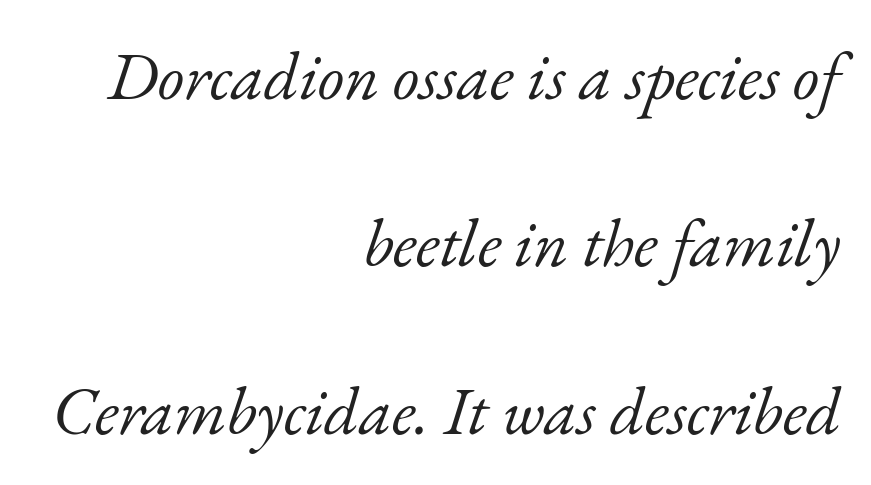
The image shows 68 px light serif type, italic (leaning right); set right-aligned, loose line spacing (2.46x), normal letter spacing, not underlined; low stroke contrast and a small x-height.
